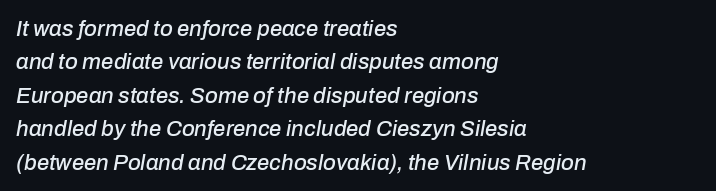
{"italic": "yes", "lean": "right", "slant_degrees": 10, "underline": "no", "align": "left", "line_spacing": "normal", "line_spacing_ratio": 1.52, "letter_spacing": "normal", "letter_spacing_em": 0.0, "glyph_px": 22}
